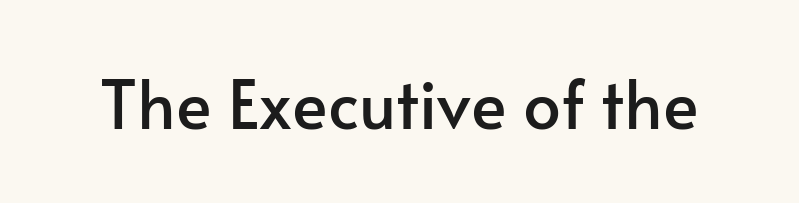
{"serif": "no", "italic": "no", "width": "normal", "stroke_contrast": "low", "x_height": "small", "monospaced": "no", "underline": "no", "letter_spacing": "normal", "letter_spacing_em": 0.0, "glyph_px": 67}
